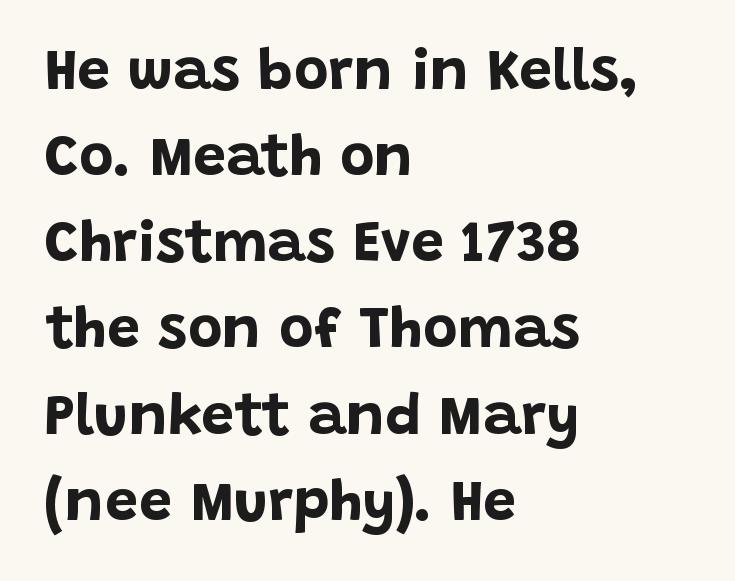
The image shows 59 px bold sans-serif type, upright; set left-aligned, normal line spacing (1.46x), normal letter spacing, not underlined; low stroke contrast and a large x-height.
